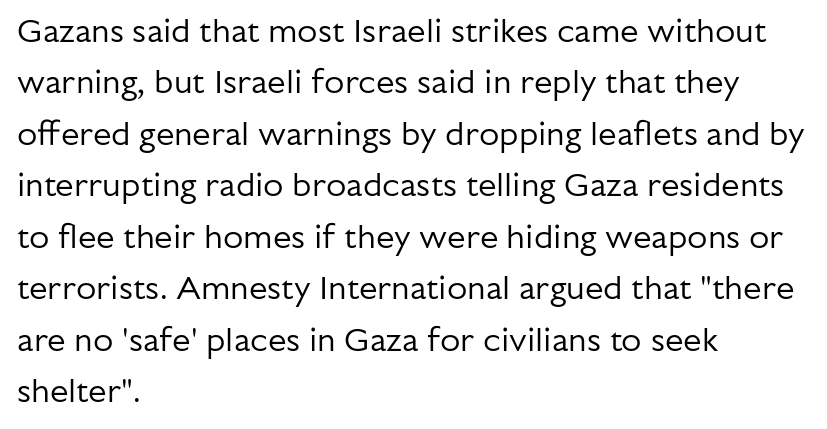
Q: Is the text bold? A: No.
Q: Is the text italic (slanted)? A: No, it is upright.
Q: Is the typeface a serif or a sans-serif typeface? A: Sans-serif.
Q: Is the text underlined? A: No.
Q: How is the paragraph aligned? A: Left-aligned.
Q: Is the spacing between letters normal or unusually wide? A: Normal.
Q: Is the spacing between lines tight, normal or loose? A: Normal.
Q: Width (condensed, normal, or wide)? A: Normal.
Q: Stroke contrast? A: Low.
Q: x-height? A: Medium.
Q: Monospaced? A: No.
